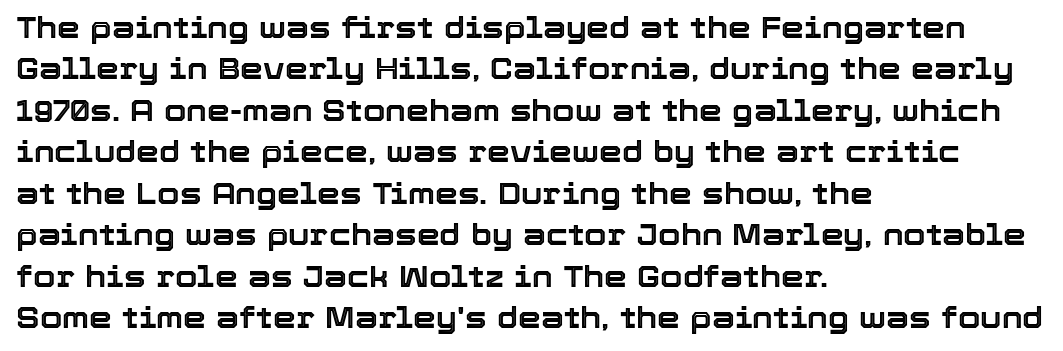
Q: Is the text italic (slanted)? A: No, it is upright.
Q: Is the text underlined? A: No.
Q: How is the paragraph aligned? A: Left-aligned.
Q: Is the spacing between letters normal or unusually wide? A: Normal.
Q: Is the spacing between lines tight, normal or loose? A: Normal.
Q: Width (condensed, normal, or wide)? A: Normal.
Q: x-height? A: Medium.
Q: Monospaced? A: No.
